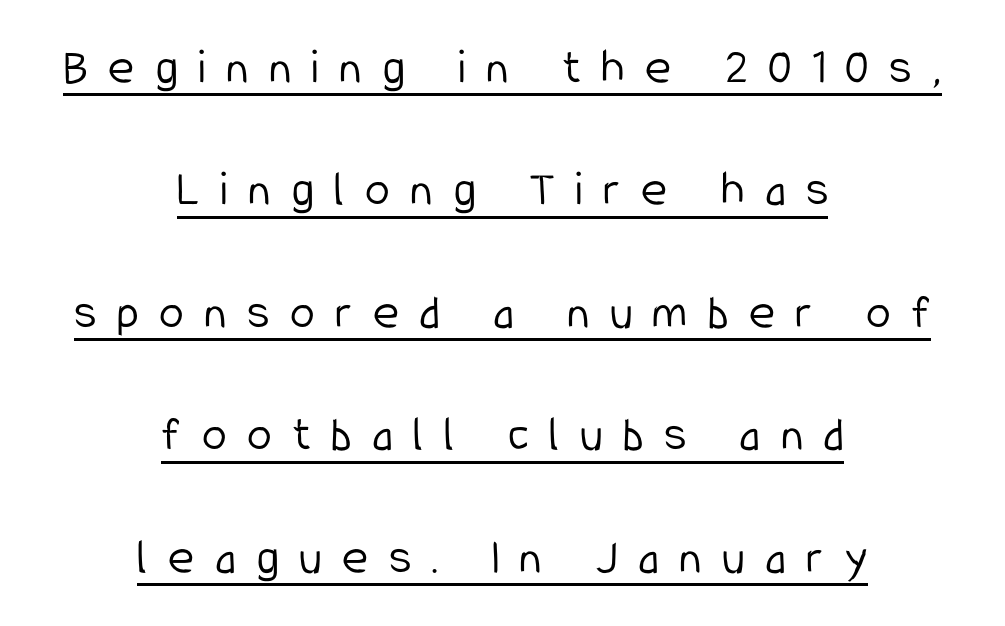
Serifs: no, the terminals of the letterforms are clean. Notice the wide empty band between every row — that's loose leading. No extra ink here — the face is not bold. Centered paragraph, ragged on both sides. If you drew a line through each stem, it would be perfectly vertical.
